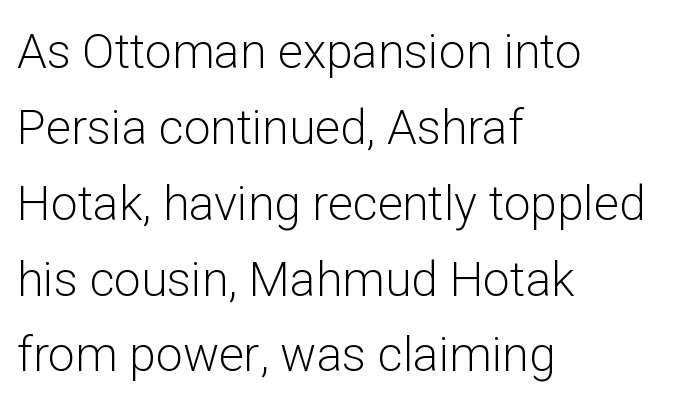
Line spacing here is normal. A clean baseline with only descenders dipping below it. The letters advance in unequal steps, a hallmark of proportional type. Spacing between characters is what you'd get straight out of the box. All the whitespace from short lines collects on the right.
